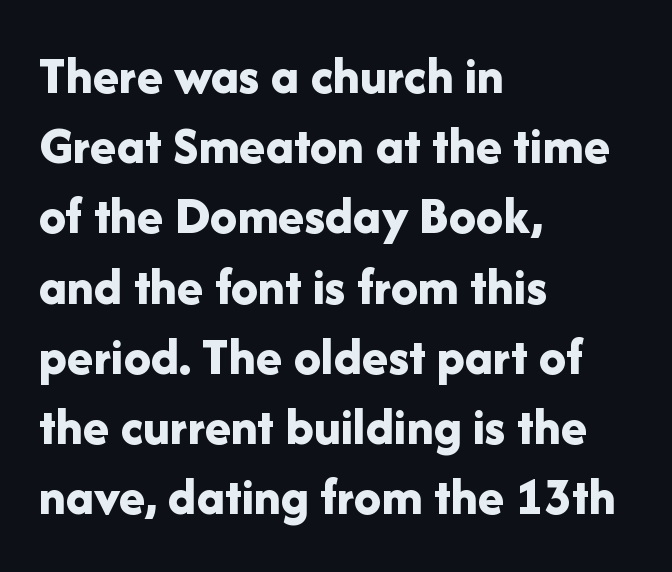
This rendering uses left alignment, leaving the right contour irregular. Stroke thickness is high; the sample reads as a true bold. The letters carry no serifs — their stems end cleanly without finishing strokes. Regarding leading, the lines here are spaced in the standard way. This sample uses plain, unmodified letter spacing.
